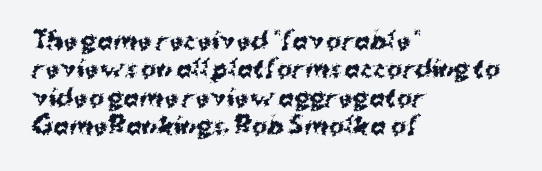
Plain, unruled lines of type. Heft: maximum for text — a bold. The tracking reads as untouched default to a designer's eye.
